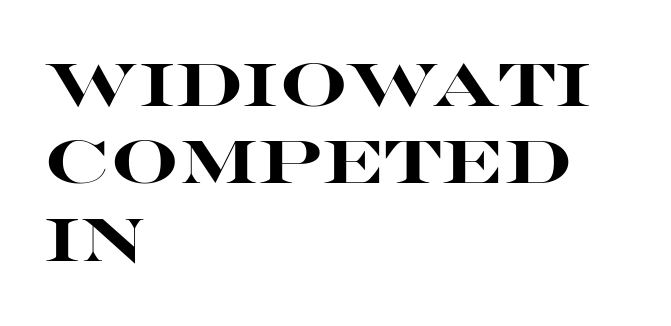
Q: Is the text bold? A: Yes.
Q: Is the text italic (slanted)? A: No, it is upright.
Q: Is the typeface a serif or a sans-serif typeface? A: Serif.
Q: Is the text underlined? A: No.
Q: How is the paragraph aligned? A: Left-aligned.
Q: Is the spacing between letters normal or unusually wide? A: Normal.
Q: Is the spacing between lines tight, normal or loose? A: Normal.
Q: Width (condensed, normal, or wide)? A: Wide.
Q: Stroke contrast? A: High.
Q: x-height? A: Large.
Q: Monospaced? A: No.
